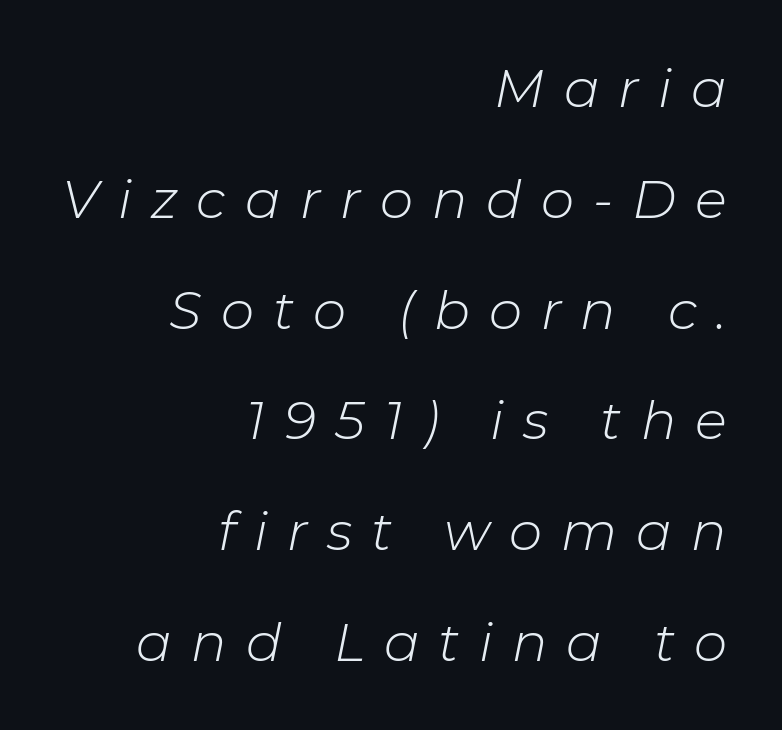
The image shows 53 px light type, italic (leaning right); set right-aligned, loose line spacing (2.09x), unusually wide letter spacing (+0.36 em), not underlined; low stroke contrast and a medium x-height.
